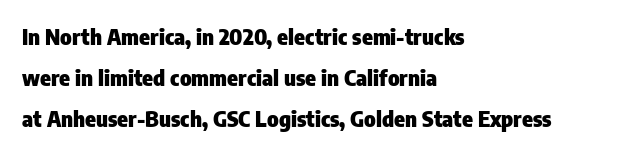
The image shows 22 px bold type, upright; set left-aligned, line spacing 1.87x, normal letter spacing, not underlined.
